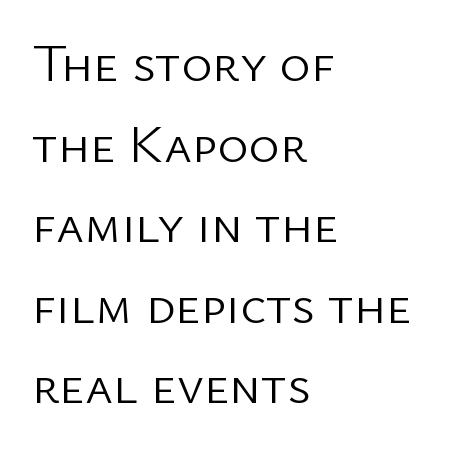
The image shows 53 px light sans-serif type, upright; set left-aligned, normal line spacing (1.52x), normal letter spacing, not underlined; low stroke contrast and a medium x-height.
